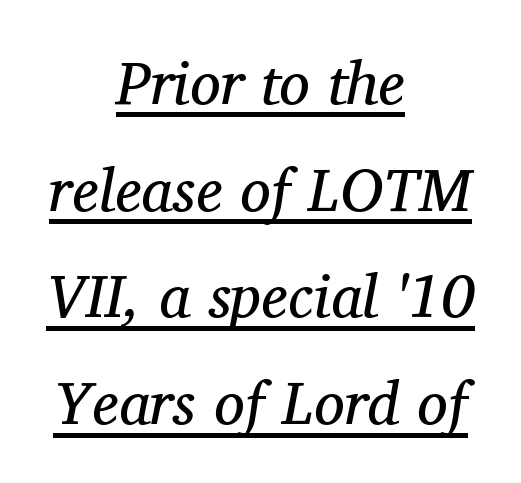
The sample's only ornament is a line tracing under the words. A typesetter would mark this as italic. The typesetter chose a symmetrical, centered arrangement here. Font category for this specimen: serif.
